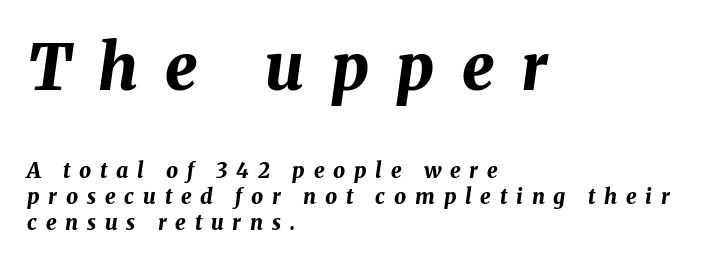
Q: Is the text bold? A: Yes.
Q: Is the text italic (slanted)? A: Yes, it leans right by about 8 degrees.
Q: Is the text underlined? A: No.
Q: How is the paragraph aligned? A: Left-aligned.
Q: Is the spacing between letters normal or unusually wide? A: Unusually wide.
Q: Which block of text is set in a larger size, the first (top) or the second (bottom)? A: The first (top) one.
Q: Width (condensed, normal, or wide)? A: Normal.
Q: Stroke contrast? A: Medium.
Q: x-height? A: Medium.
Q: Monospaced? A: No.
